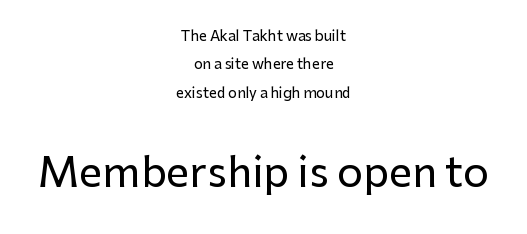
The image shows 41 px sans-serif type, upright; set centered, loose line spacing (2.02x), normal letter spacing, not underlined; the second (bottom) block is 2.93x larger; low stroke contrast and a medium x-height.
